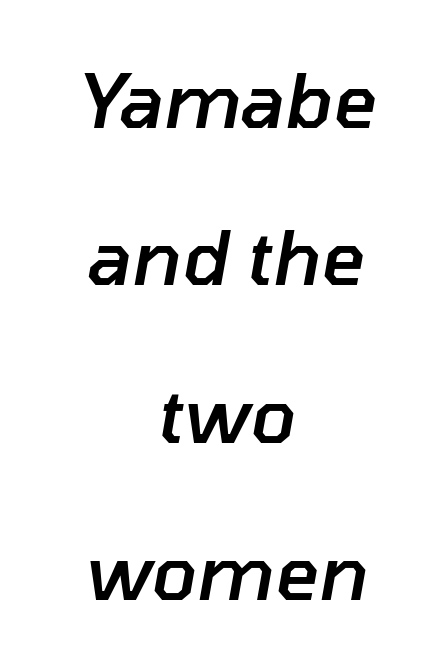
The image shows 75 px semibold type, italic (leaning right); set centered, loose line spacing (2.1x), normal letter spacing, not underlined; low stroke contrast and a medium x-height.
